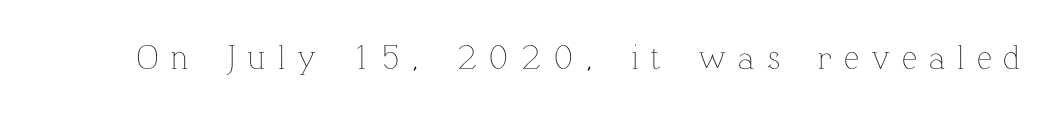
Q: Is the text bold? A: No.
Q: Is the text italic (slanted)? A: No, it is upright.
Q: Is the text underlined? A: No.
Q: Is the spacing between letters normal or unusually wide? A: Unusually wide.
Q: Width (condensed, normal, or wide)? A: Normal.
Q: Stroke contrast? A: Low.
Q: x-height? A: Medium.
Q: Monospaced? A: No.
